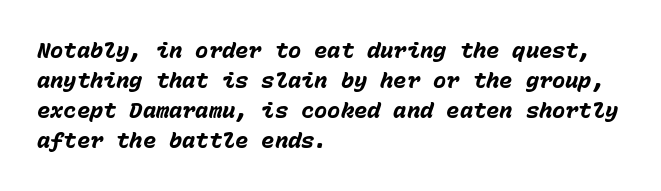
Q: Is the text bold? A: Yes.
Q: Is the text italic (slanted)? A: Yes, it leans right by about 15 degrees.
Q: Is the text underlined? A: No.
Q: How is the paragraph aligned? A: Left-aligned.
Q: Is the spacing between letters normal or unusually wide? A: Normal.
Q: Is the spacing between lines tight, normal or loose? A: Normal.
